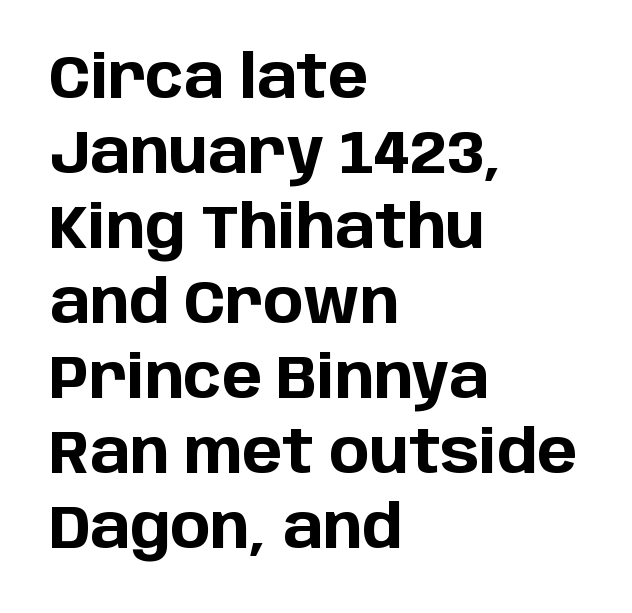
Q: Is the text bold? A: Yes.
Q: Is the text italic (slanted)? A: No, it is upright.
Q: Is the typeface a serif or a sans-serif typeface? A: Sans-serif.
Q: Is the text underlined? A: No.
Q: How is the paragraph aligned? A: Left-aligned.
Q: Is the spacing between letters normal or unusually wide? A: Normal.
Q: Is the spacing between lines tight, normal or loose? A: Normal.
Q: Width (condensed, normal, or wide)? A: Normal.
Q: Stroke contrast? A: Low.
Q: x-height? A: Large.
Q: Monospaced? A: No.
